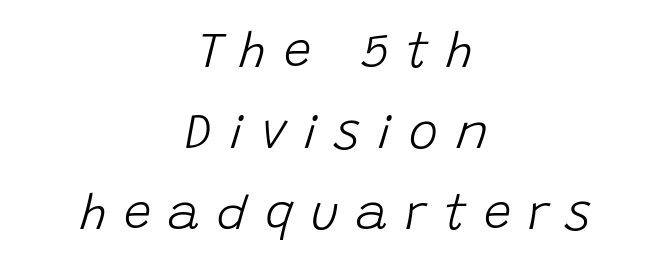
{"italic": "yes", "lean": "right", "slant_degrees": 15, "bold": "no", "weight": "light", "width": "normal", "stroke_contrast": "low", "x_height": "large", "monospaced": "no", "underline": "no", "align": "center", "line_spacing": "normal", "line_spacing_ratio": 1.65, "letter_spacing": "wide", "letter_spacing_em": 0.35, "glyph_px": 49}
